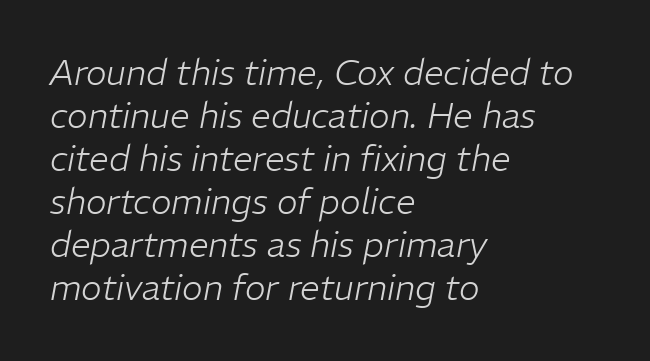
Q: Is the text bold? A: No.
Q: Is the text italic (slanted)? A: Yes, it leans right by about 11 degrees.
Q: Is the text underlined? A: No.
Q: How is the paragraph aligned? A: Left-aligned.
Q: Is the spacing between letters normal or unusually wide? A: Normal.
Q: Width (condensed, normal, or wide)? A: Normal.
Q: Stroke contrast? A: Low.
Q: x-height? A: Medium.
Q: Monospaced? A: No.
